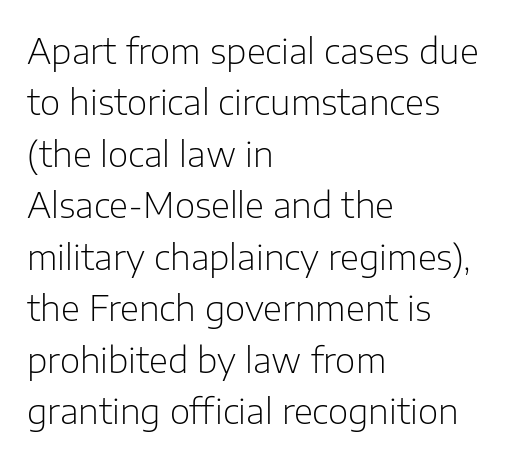
{"serif": "no", "italic": "no", "bold": "no", "weight": "light", "width": "normal", "stroke_contrast": "low", "x_height": "medium", "monospaced": "no", "underline": "no", "align": "left", "line_spacing": "normal", "line_spacing_ratio": 1.47, "letter_spacing": "normal", "letter_spacing_em": 0.0, "glyph_px": 35}
